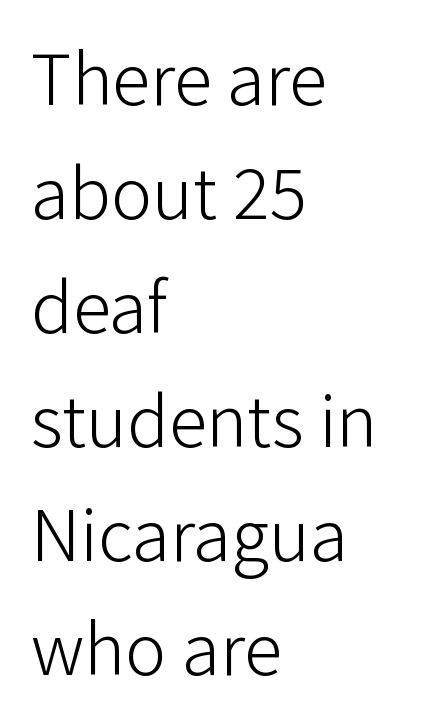
Q: Is the text bold? A: No.
Q: Is the text italic (slanted)? A: No, it is upright.
Q: Is the typeface a serif or a sans-serif typeface? A: Sans-serif.
Q: Is the text underlined? A: No.
Q: How is the paragraph aligned? A: Left-aligned.
Q: Is the spacing between letters normal or unusually wide? A: Normal.
Q: Is the spacing between lines tight, normal or loose? A: Normal.
Q: Width (condensed, normal, or wide)? A: Normal.
Q: Stroke contrast? A: Low.
Q: x-height? A: Medium.
Q: Monospaced? A: No.
